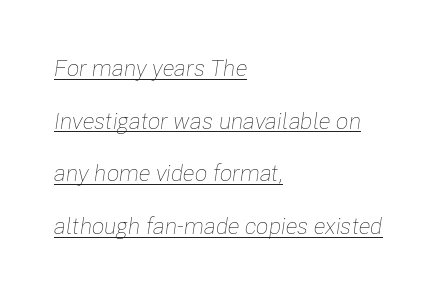
The typography opts for an oblique posture over an upright one. A rule runs beneath these lines of type. Successive baselines arrive slowly, with a big drop between each. A quiet, ordinary-to-light weight characterises the typeface. Alignment: flush left.
